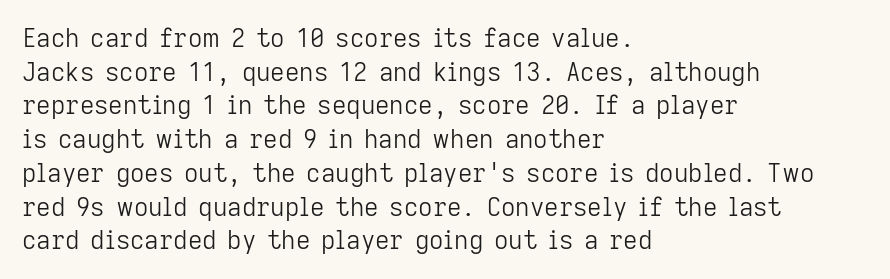
Q: Is the text bold? A: No.
Q: Is the text italic (slanted)? A: No, it is upright.
Q: Is the text underlined? A: No.
Q: How is the paragraph aligned? A: Left-aligned.
Q: Is the spacing between letters normal or unusually wide? A: Normal.
Q: Is the spacing between lines tight, normal or loose? A: Normal.
